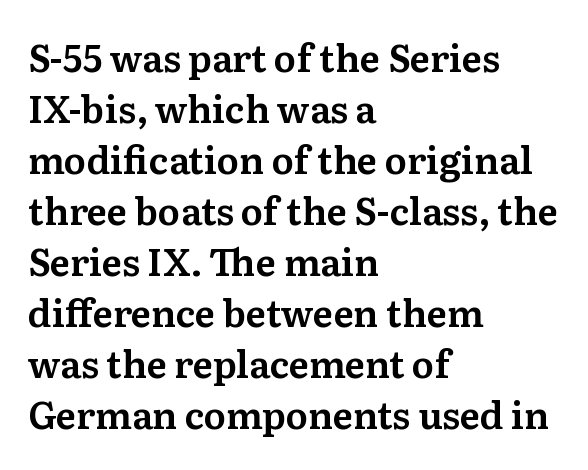
The image shows 37 px serif type, upright; set left-aligned, normal line spacing (1.38x), normal letter spacing, not underlined; medium stroke contrast and a medium x-height.
